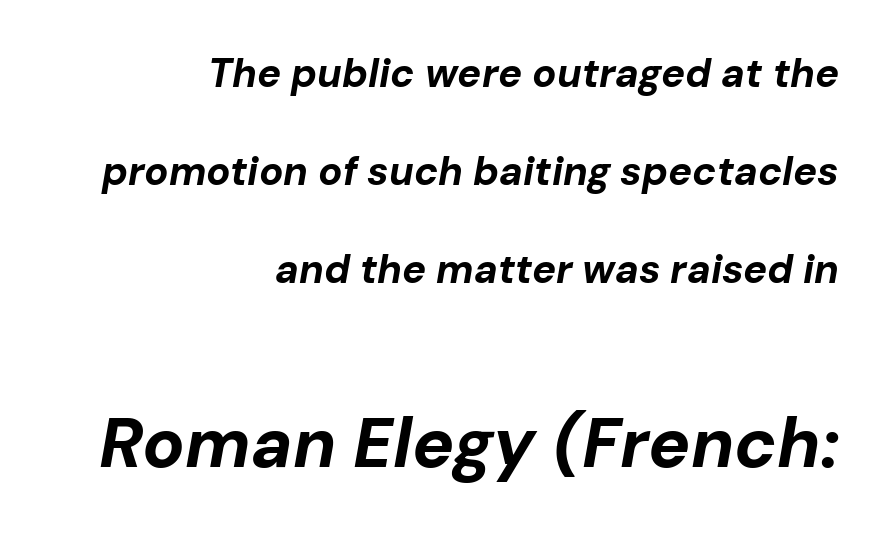
The image shows 70 px bold type, italic (leaning right); set right-aligned, loose line spacing (2.45x), normal letter spacing, not underlined; the second (bottom) block is 1.75x larger; low stroke contrast and a medium x-height.
